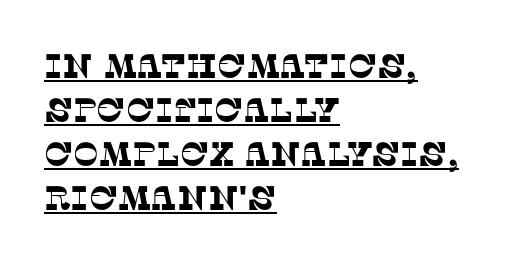
The image shows 34 px serif type; set left-aligned, normal line spacing (1.29x), normal letter spacing, underlined; low stroke contrast and a large x-height.
